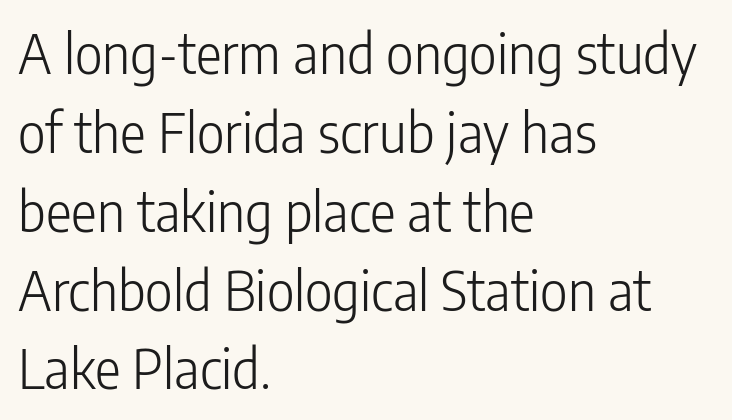
{"serif": "no", "italic": "no", "bold": "no", "weight": "light", "width": "condensed", "stroke_contrast": "low", "x_height": "medium", "monospaced": "no", "underline": "no", "align": "left", "line_spacing": "normal", "line_spacing_ratio": 1.46, "letter_spacing": "normal", "letter_spacing_em": 0.0, "glyph_px": 54}
